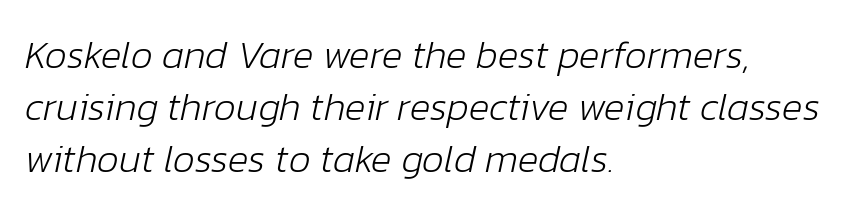
The image shows 39 px light type, italic (leaning right); set left-aligned, normal line spacing (1.33x), normal letter spacing, not underlined; low stroke contrast and a medium x-height.
